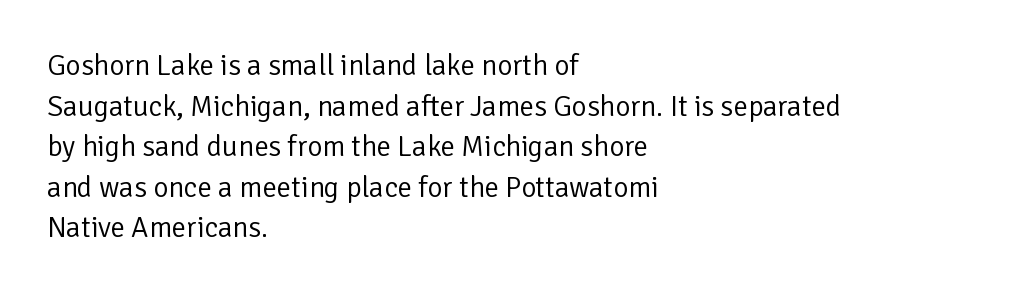
{"serif": "no", "italic": "no", "bold": "no", "weight": "regular", "width": "normal", "stroke_contrast": "low", "x_height": "medium", "monospaced": "no", "underline": "no", "align": "left", "line_spacing": "normal", "line_spacing_ratio": 1.4, "letter_spacing": "normal", "letter_spacing_em": 0.0, "glyph_px": 29}
